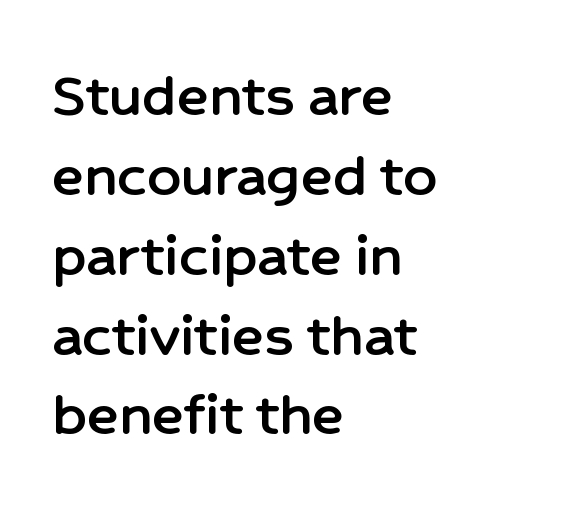
The image shows 66 px sans-serif type, upright; set left-aligned, line spacing 1.21x, normal letter spacing, not underlined; low stroke contrast and a medium x-height.
